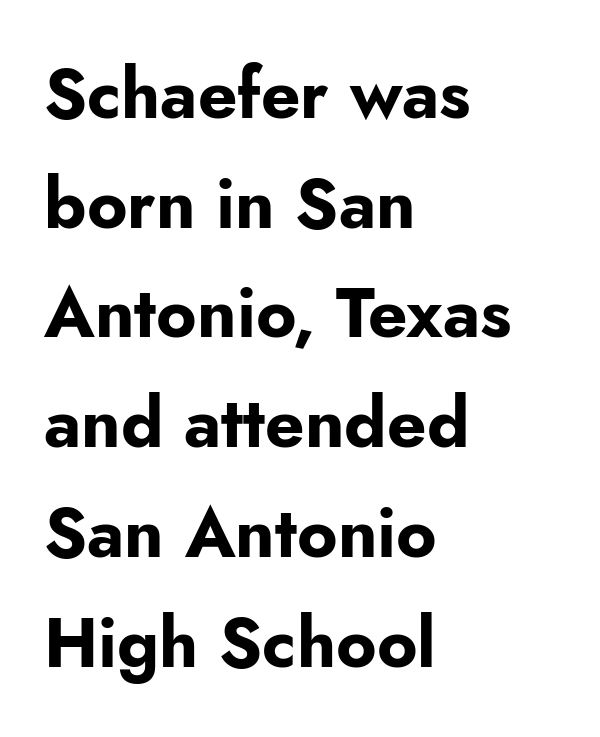
These lines are set flush left with a ragged right edge. Designer's note — italics off, roman on. Here the designer chose a conventional face with non-uniform glyph widths. A full-strength bold gives these letters their thick strokes. In terms of letterspacing, this is plain default setting.
